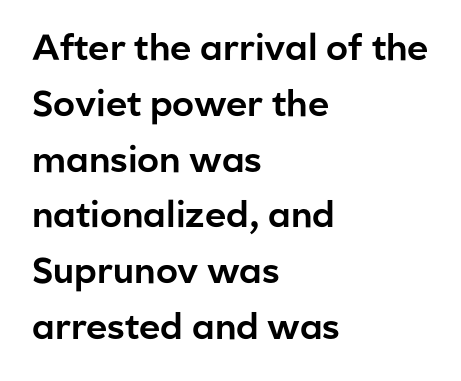
Q: Is the text italic (slanted)? A: No, it is upright.
Q: Is the typeface a serif or a sans-serif typeface? A: Sans-serif.
Q: Is the text underlined? A: No.
Q: How is the paragraph aligned? A: Left-aligned.
Q: Is the spacing between letters normal or unusually wide? A: Normal.
Q: Is the spacing between lines tight, normal or loose? A: Normal.
Q: Width (condensed, normal, or wide)? A: Normal.
Q: Stroke contrast? A: Low.
Q: x-height? A: Medium.
Q: Monospaced? A: No.
